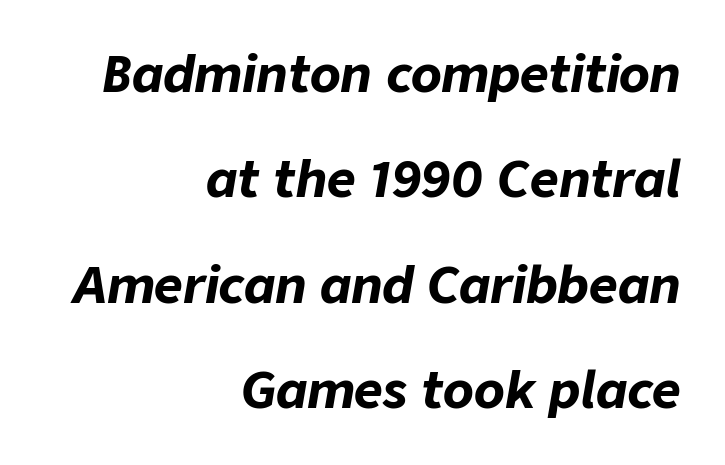
The image shows 50 px bold type, italic (leaning right); set right-aligned, loose line spacing (2.11x), normal letter spacing, not underlined; low stroke contrast and a medium x-height.
